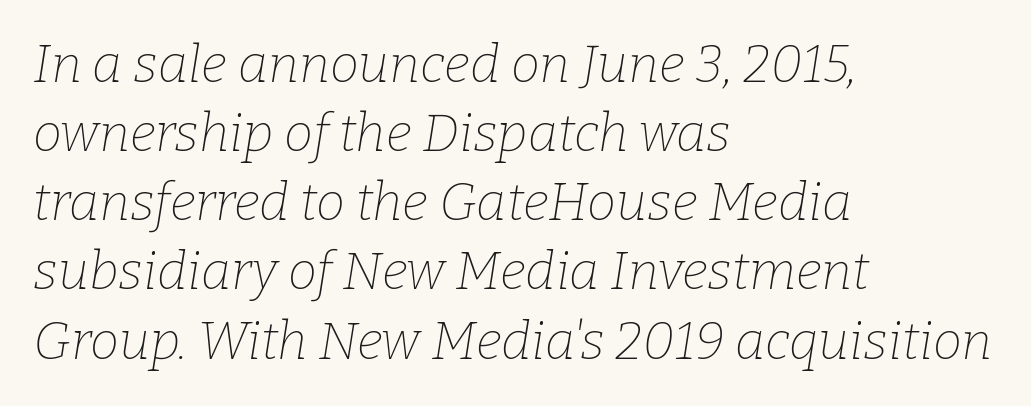
{"serif": "yes", "italic": "yes", "lean": "right", "slant_degrees": 9, "bold": "no", "weight": "thin", "width": "normal", "stroke_contrast": "low", "x_height": "medium", "monospaced": "no", "underline": "no", "align": "left", "line_spacing": "normal", "line_spacing_ratio": 1.33, "letter_spacing": "normal", "letter_spacing_em": 0.0, "glyph_px": 52}
